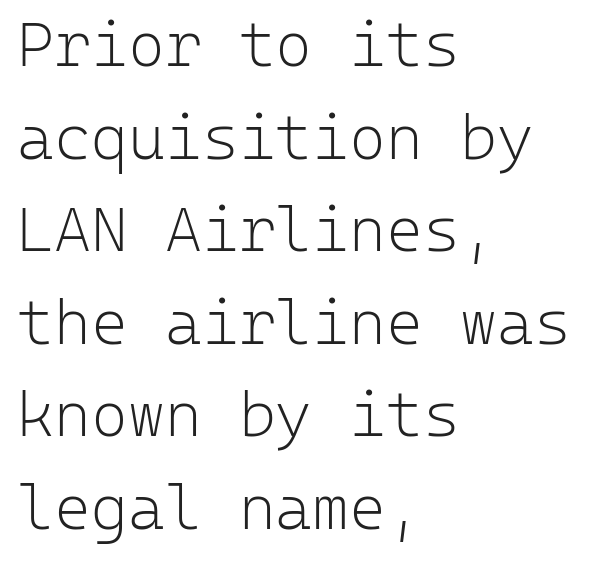
Q: Is the text bold? A: No.
Q: Is the text italic (slanted)? A: No, it is upright.
Q: Is the typeface a serif or a sans-serif typeface? A: Sans-serif.
Q: Is the text underlined? A: No.
Q: How is the paragraph aligned? A: Left-aligned.
Q: Is the spacing between letters normal or unusually wide? A: Normal.
Q: Is the spacing between lines tight, normal or loose? A: Normal.
Q: Width (condensed, normal, or wide)? A: Normal.
Q: Stroke contrast? A: Low.
Q: x-height? A: Medium.
Q: Monospaced? A: Yes.
